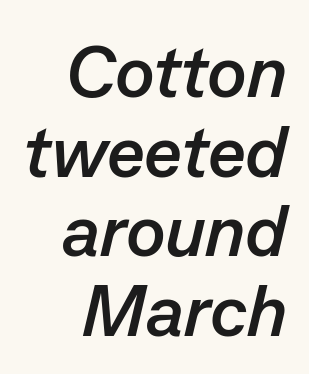
{"italic": "yes", "lean": "right", "slant_degrees": 13, "bold": "yes", "weight": "semibold", "width": "normal", "stroke_contrast": "low", "x_height": "medium", "monospaced": "no", "underline": "no", "align": "right", "line_spacing": "tight", "line_spacing_ratio": 1.09, "letter_spacing": "normal", "letter_spacing_em": 0.0, "glyph_px": 73}
